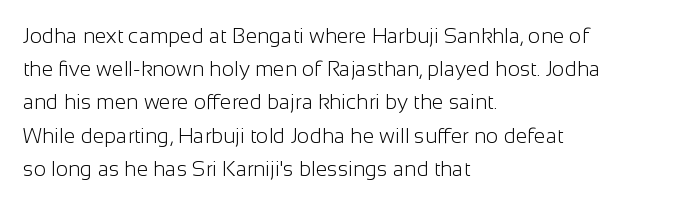
The face looks like a standard text weight, possibly lighter. Short and long lines alike share a common starting point at left. Vertically, the passage feels balanced, rows spaced as you'd expect. A bare baseline throughout the passage. Here the glyphs are tracked normally, forming tight word shapes.
